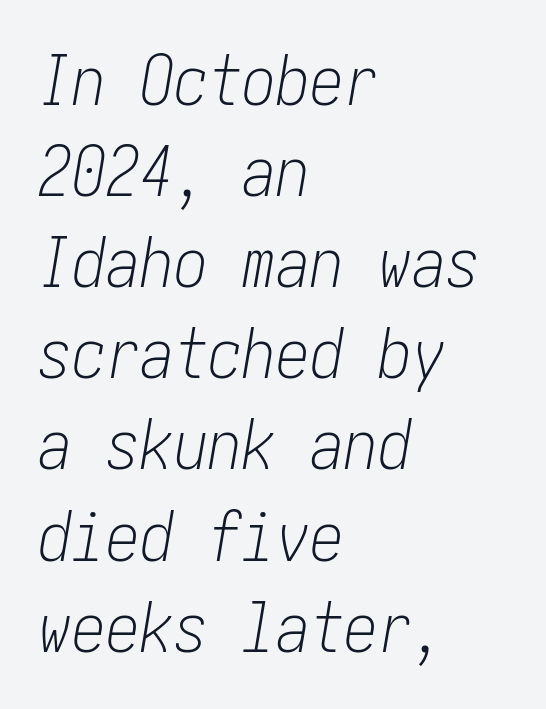
Q: Is the text bold? A: No.
Q: Is the text italic (slanted)? A: Yes, it leans right by about 10 degrees.
Q: Is the text underlined? A: No.
Q: How is the paragraph aligned? A: Left-aligned.
Q: Is the spacing between letters normal or unusually wide? A: Normal.
Q: Is the spacing between lines tight, normal or loose? A: Normal.
Q: Width (condensed, normal, or wide)? A: Condensed.
Q: Stroke contrast? A: Low.
Q: x-height? A: Medium.
